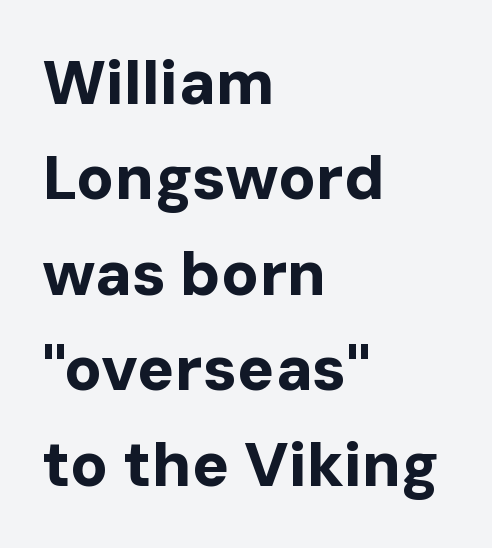
Posture: upright roman. The rendering keeps characters at their native spacing. The paragraph has a hard left edge and a soft right edge. Note: no serifs on the glyphs.
